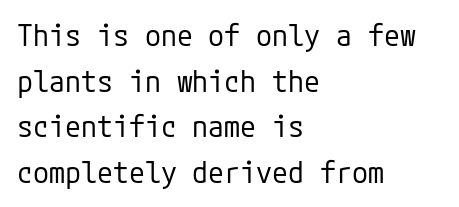
{"serif": "no", "italic": "no", "bold": "no", "weight": "regular", "width": "normal", "stroke_contrast": "low", "x_height": "medium", "underline": "no", "align": "left", "line_spacing": "normal", "line_spacing_ratio": 1.57, "letter_spacing": "normal", "letter_spacing_em": 0.0, "glyph_px": 29}
